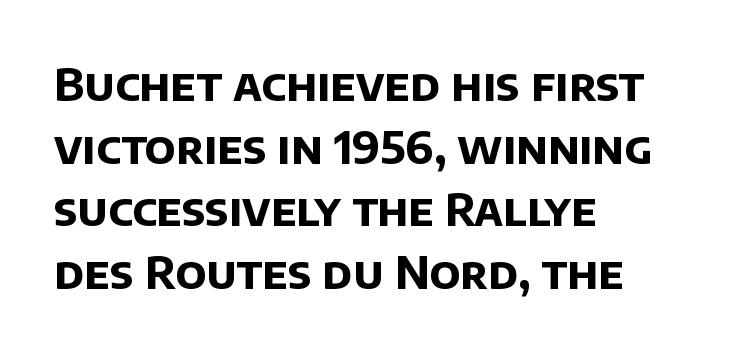
The image shows 45 px bold sans-serif type; set left-aligned, normal line spacing (1.39x), normal letter spacing, not underlined; low stroke contrast and a large x-height.
